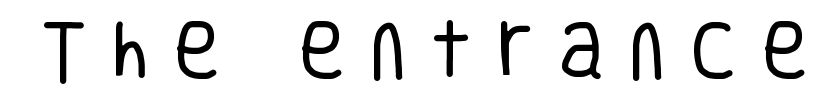
Q: Is the text bold? A: No.
Q: Is the text italic (slanted)? A: No, it is upright.
Q: Is the typeface a serif or a sans-serif typeface? A: Sans-serif.
Q: Is the text underlined? A: No.
Q: Is the spacing between letters normal or unusually wide? A: Unusually wide.
Q: Width (condensed, normal, or wide)? A: Condensed.
Q: Stroke contrast? A: Low.
Q: x-height? A: Large.
Q: Monospaced? A: No.
